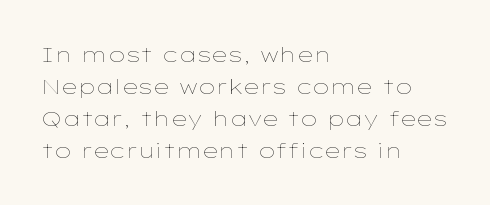
Vertical strokes here are truly vertical. The paragraph has a hard left edge and a soft right edge. The rendering uses a moderate line-height, typical for paragraphs. The cut favours lightness, reaching ordinary text weight at its darkest.
